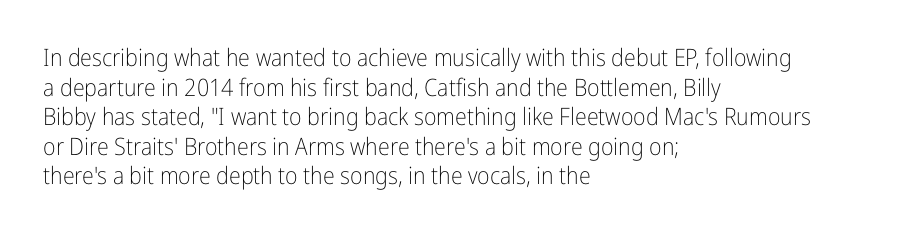
Q: Is the text bold? A: No.
Q: Is the text italic (slanted)? A: No, it is upright.
Q: Is the text underlined? A: No.
Q: How is the paragraph aligned? A: Left-aligned.
Q: Is the spacing between letters normal or unusually wide? A: Normal.
